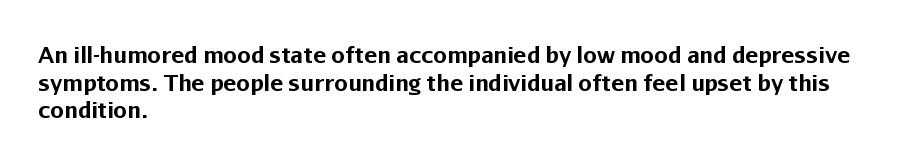
The image shows 22 px bold type, upright; set left-aligned, normal line spacing (1.26x), normal letter spacing, not underlined.
